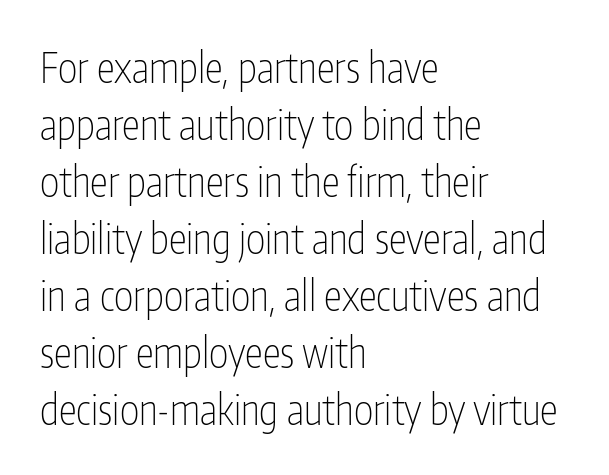
Layout note: lines flush left. Successive baselines arrive at the customary interval. This sample uses an upright cut, with every glyph sitting square on the baseline. Glyph-to-glyph distance matches everyday printed text.
